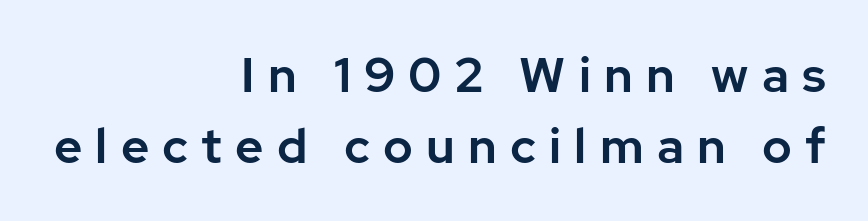
{"serif": "no", "italic": "no", "width": "normal", "stroke_contrast": "low", "x_height": "medium", "monospaced": "no", "underline": "no", "align": "right", "line_spacing": "normal", "line_spacing_ratio": 1.45, "letter_spacing": "wide", "letter_spacing_em": 0.27, "glyph_px": 49}
